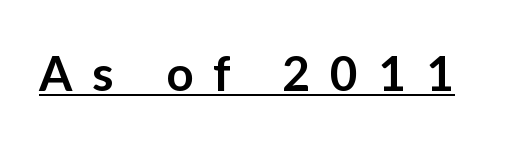
The image shows 48 px semibold sans-serif type, upright; set unusually wide letter spacing (+0.42 em), underlined; low stroke contrast and a medium x-height.
